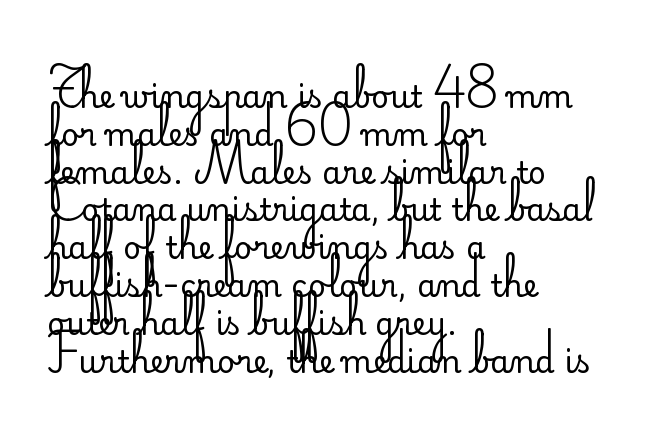
The image shows 31 px regular-weight sans-serif type, upright; set left-aligned, line spacing 1.22x, normal letter spacing, not underlined; low stroke contrast and a small x-height.
